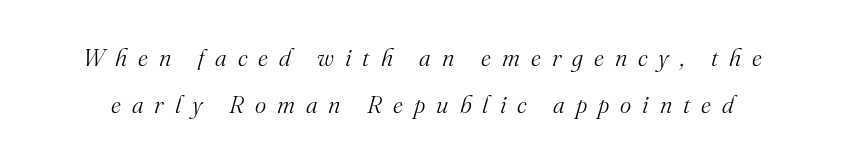
Q: Is the text bold? A: No.
Q: Is the text italic (slanted)? A: Yes, it leans right by about 16 degrees.
Q: Is the text underlined? A: No.
Q: Is the spacing between letters normal or unusually wide? A: Unusually wide.
Q: Is the spacing between lines tight, normal or loose? A: Loose.
